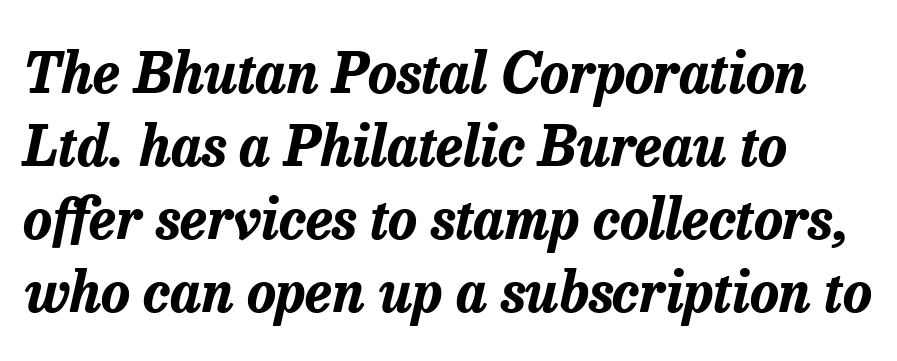
{"italic": "yes", "lean": "right", "slant_degrees": 13, "bold": "yes", "weight": "bold", "width": "normal", "stroke_contrast": "low", "x_height": "medium", "monospaced": "no", "underline": "no", "line_spacing": "normal", "line_spacing_ratio": 1.33, "letter_spacing": "normal", "letter_spacing_em": 0.0, "glyph_px": 55}
